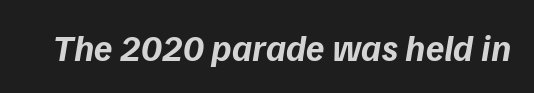
{"serif": "no", "bold": "yes", "weight": "bold", "width": "normal", "stroke_contrast": "low", "x_height": "medium", "monospaced": "no", "underline": "no", "letter_spacing": "normal", "letter_spacing_em": 0.0, "glyph_px": 37}
